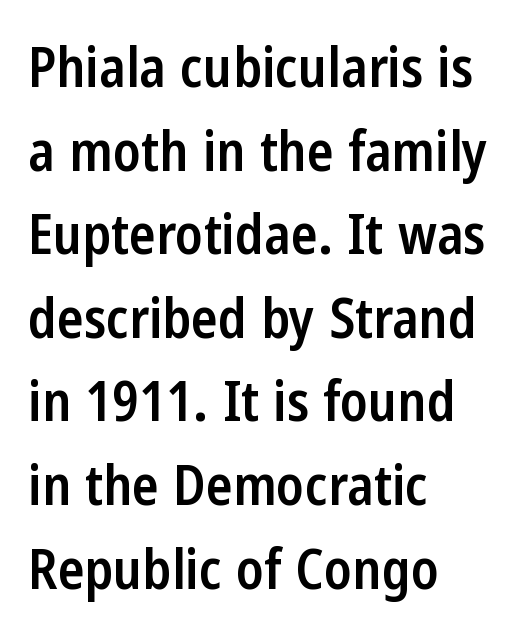
Words appear dense and cohesive because spacing is normal. The rendering shows plain stroke endings on the letterforms — a sans-serif design. The typography opts for an upright posture over an oblique one. All the whitespace from short lines collects on the right. The letters advance in unequal steps, a hallmark of proportional type. The area under the type is left untouched.
